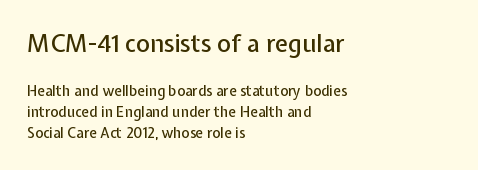
{"italic": "no", "underline": "no", "align": "left", "line_spacing": "normal", "line_spacing_ratio": 1.47, "letter_spacing": "normal", "letter_spacing_em": 0.0, "larger_block": "first", "size_ratio": 1.71, "glyph_px": 24}
